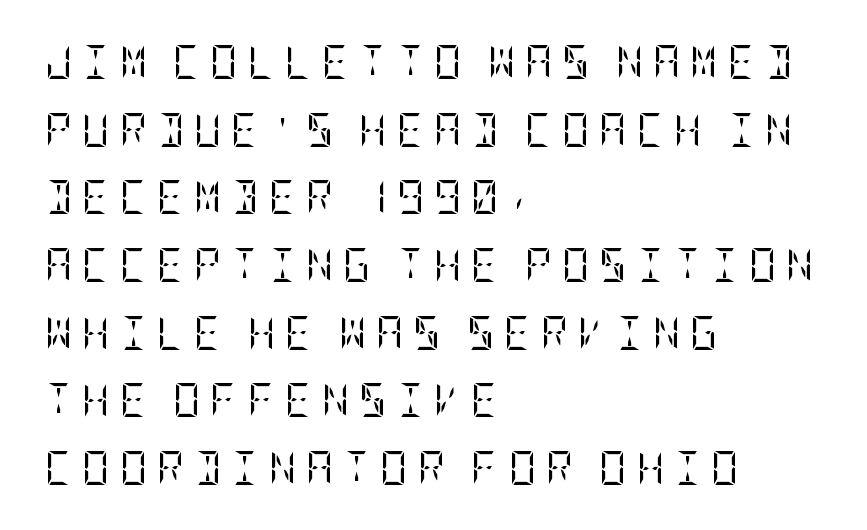
The image shows 34 px regular-weight, condensed serif type, upright; set left-aligned, loose line spacing (1.99x), unusually wide letter spacing (+0.28 em), not underlined; low stroke contrast and a large x-height.
